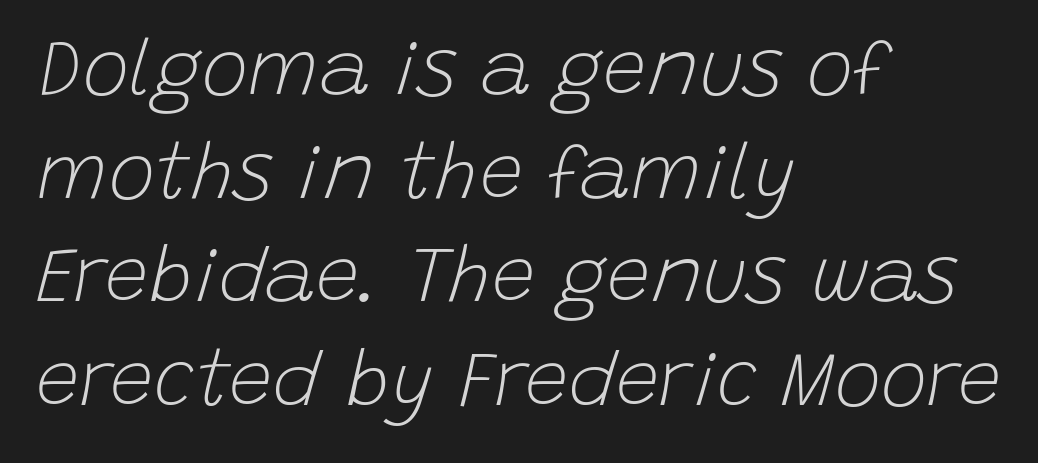
The image shows 78 px light type, italic (leaning right); set left-aligned, normal line spacing (1.33x), normal letter spacing, not underlined; low stroke contrast and a large x-height.
